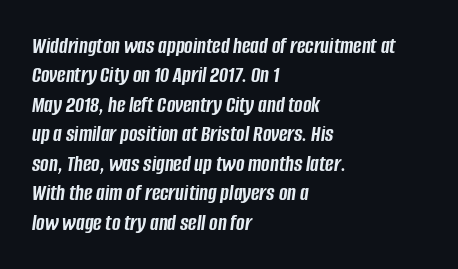
{"italic": "yes", "lean": "right", "slant_degrees": 8, "bold": "yes", "underline": "no", "align": "left", "line_spacing": "normal", "line_spacing_ratio": 1.28, "letter_spacing": "normal", "letter_spacing_em": 0.0, "glyph_px": 23}
